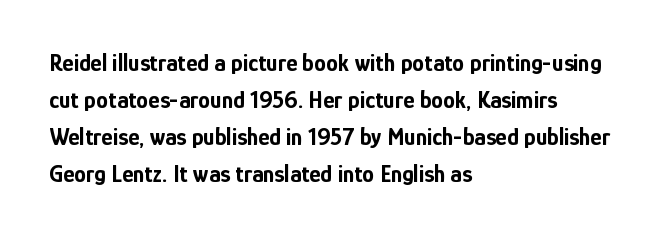
{"italic": "no", "bold": "yes", "underline": "no", "align": "left", "line_spacing": "normal", "line_spacing_ratio": 1.54, "letter_spacing": "normal", "letter_spacing_em": 0.0, "glyph_px": 24}
